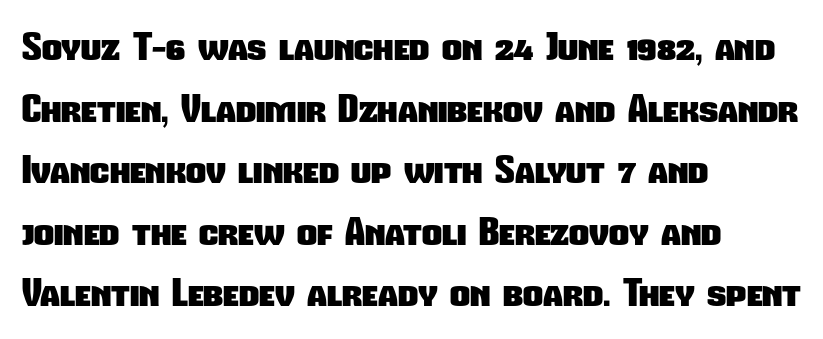
The image shows 39 px heavy, condensed sans-serif type; set left-aligned, normal line spacing (1.58x), normal letter spacing, not underlined; low stroke contrast and a medium x-height.
